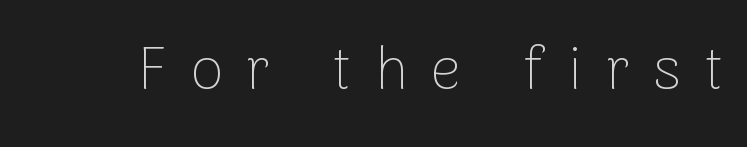
The image shows 60 px thin sans-serif type, upright; set unusually wide letter spacing (+0.38 em), not underlined; low stroke contrast and a medium x-height.
